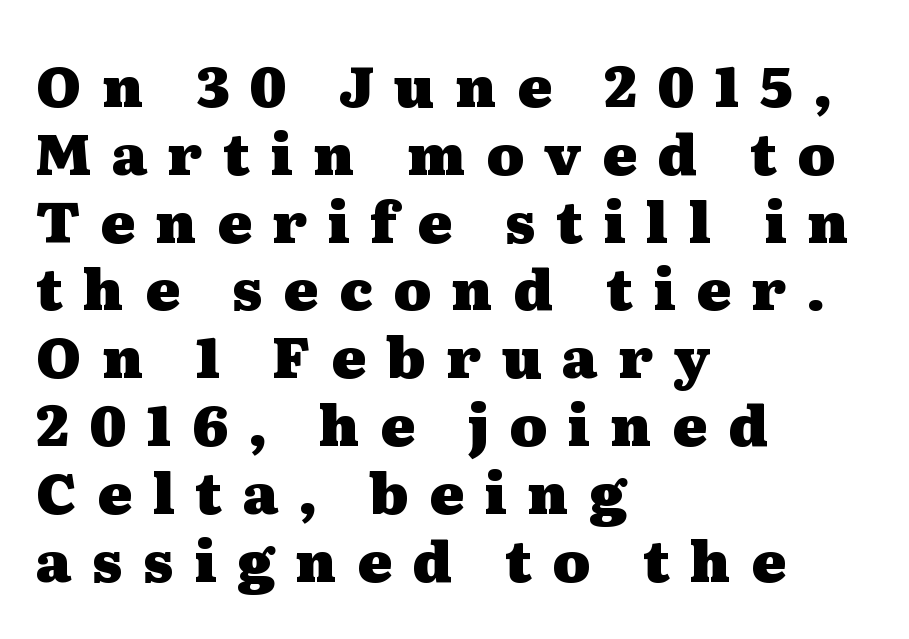
{"serif": "yes", "italic": "no", "bold": "yes", "weight": "heavy", "width": "wide", "stroke_contrast": "medium", "x_height": "medium", "monospaced": "no", "underline": "no", "align": "left", "line_spacing_ratio": 1.19, "letter_spacing": "wide", "letter_spacing_em": 0.36, "glyph_px": 57}
